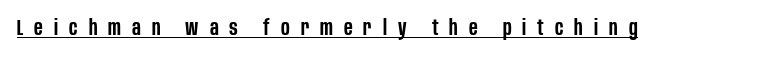
The image shows 22 px text type, upright; set unusually wide letter spacing (+0.5 em), underlined.
